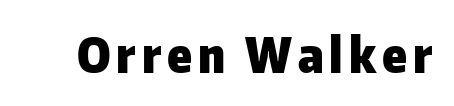
{"serif": "no", "italic": "no", "bold": "yes", "weight": "heavy", "width": "normal", "stroke_contrast": "low", "x_height": "medium", "monospaced": "no", "underline": "no", "glyph_px": 49}
